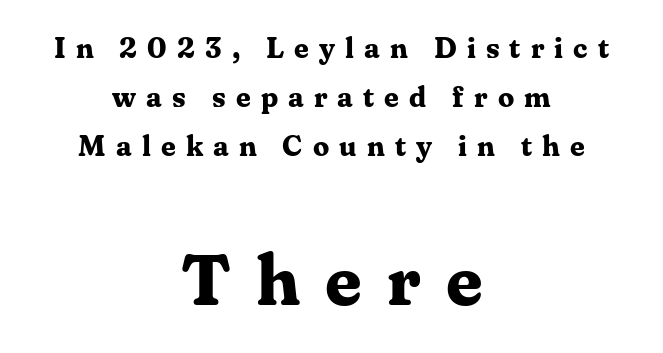
The image shows 72 px bold serif type, upright; set centered, normal line spacing (1.69x), unusually wide letter spacing (+0.35 em), not underlined; the second (bottom) block is 2.48x larger; medium stroke contrast and a medium x-height.
